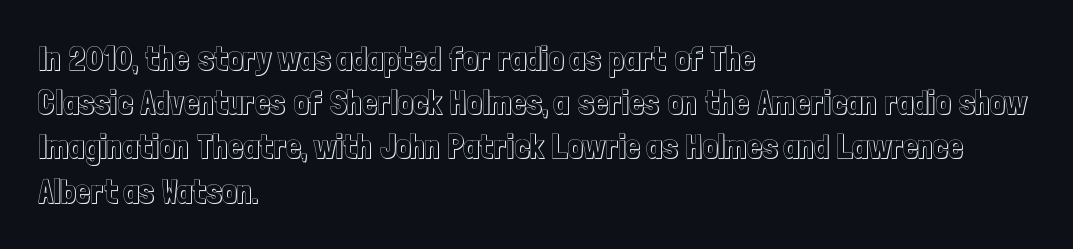
{"italic": "no", "width": "condensed", "x_height": "medium", "monospaced": "no", "underline": "no", "align": "left", "line_spacing": "normal", "line_spacing_ratio": 1.34, "letter_spacing": "normal", "letter_spacing_em": 0.0, "glyph_px": 33}
